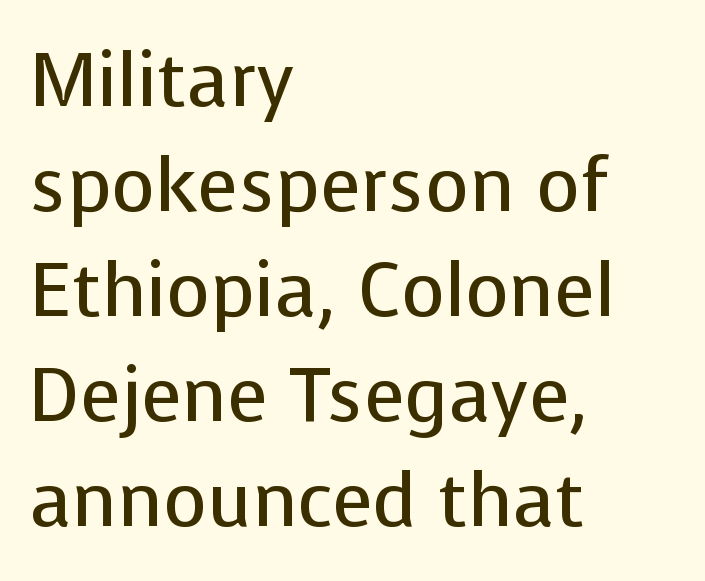
Think standard paragraph weight, or any step lighter than that. Note: no serifs on the glyphs. This rendering features lettering with no underline. Notice how descenders clear the ascenders below comfortably — that's standard leading. The letters advance in unequal steps, a hallmark of proportional type. Does the copy run flush right? No — it runs flush left.
